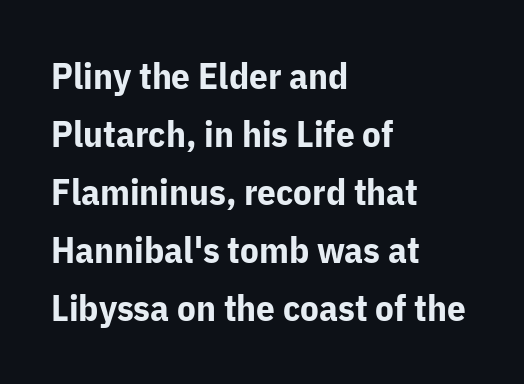
The image shows 37 px bold sans-serif type, upright; set left-aligned, normal line spacing (1.57x), normal letter spacing, not underlined; low stroke contrast and a medium x-height.
